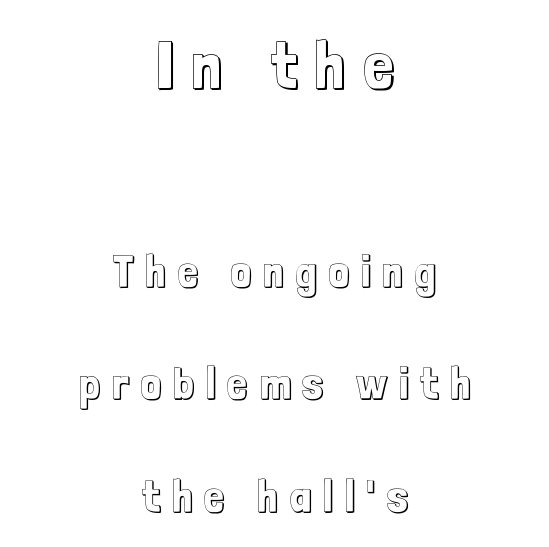
The paragraph shown floats in the horizontal middle. Looks like regular typesetting: each glyph gets only the width it needs. Quick note: not italic, upright. This sample trades compactness for vertical openness between lines. Only glyphs here, with clear space below each row.
